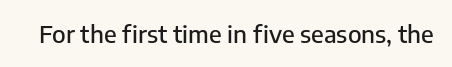
Q: Is the text italic (slanted)? A: No, it is upright.
Q: Is the text underlined? A: No.
Q: Is the spacing between letters normal or unusually wide? A: Normal.
